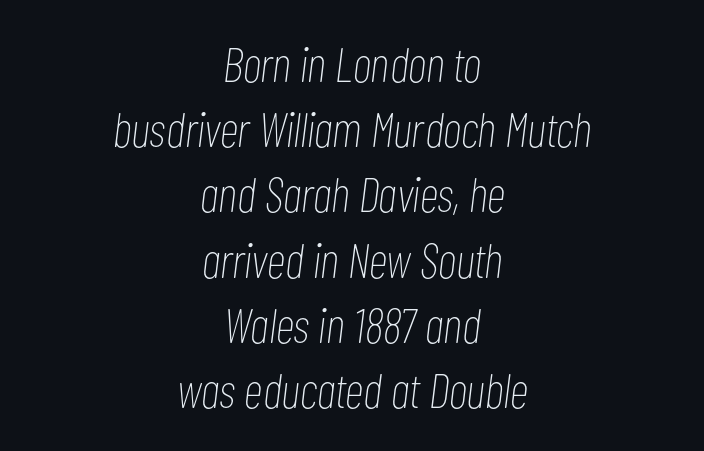
Characters are canted at an angle relative to the baseline's perpendicular. Note the varied advance widths — an 'i' is clearly narrower than an 'm'. These glyphs show unthickened strokes, regular width or finer. The letters sit at their default tracking, neither squeezed nor spread. Horizontally, the lines are justified to the midpoint only. Leading: standard.
